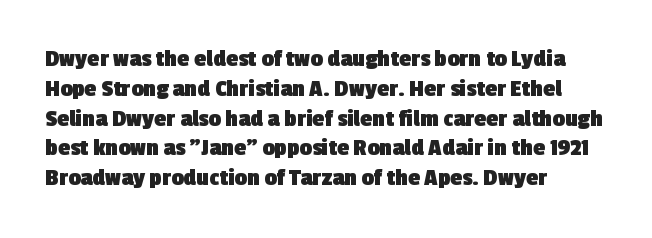
Q: Is the text bold? A: Yes.
Q: Is the text underlined? A: No.
Q: How is the paragraph aligned? A: Left-aligned.
Q: Is the spacing between letters normal or unusually wide? A: Normal.
